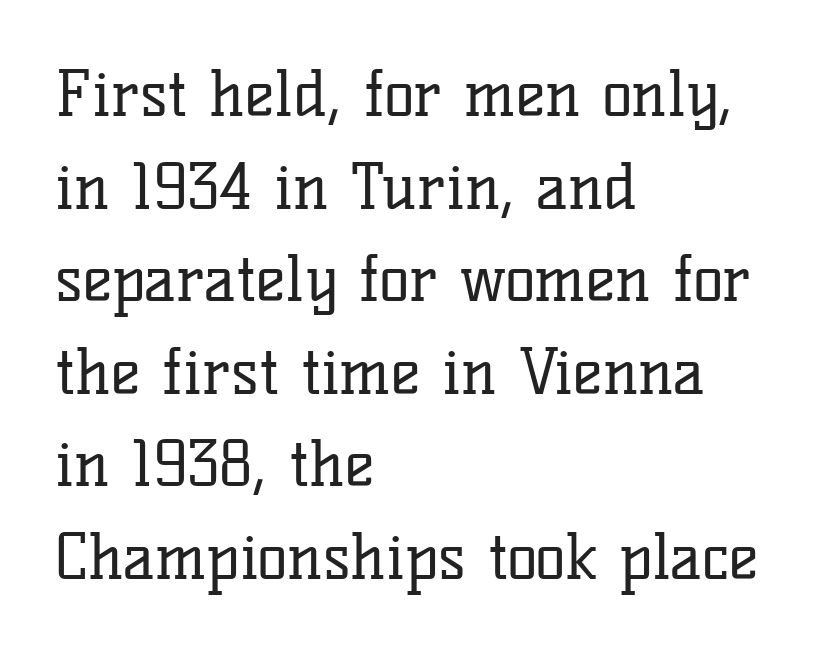
{"serif": "yes", "italic": "no", "bold": "no", "weight": "regular", "width": "normal", "stroke_contrast": "low", "x_height": "medium", "monospaced": "no", "underline": "no", "align": "left", "line_spacing": "normal", "line_spacing_ratio": 1.47, "letter_spacing": "normal", "letter_spacing_em": 0.0, "glyph_px": 63}
